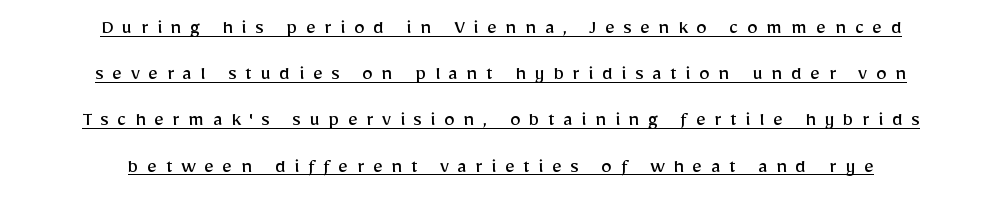
A quiet, ordinary-to-light weight characterises the typeface. Loose tracking; the words dissolve into strings of separated letters. Horizontal bands of white between lines are thick stripes. Beneath each row of characters lies a ruled line. Rendered with straight, roman letterforms. Where is the straight margin? There isn't one; the lines are centered.
